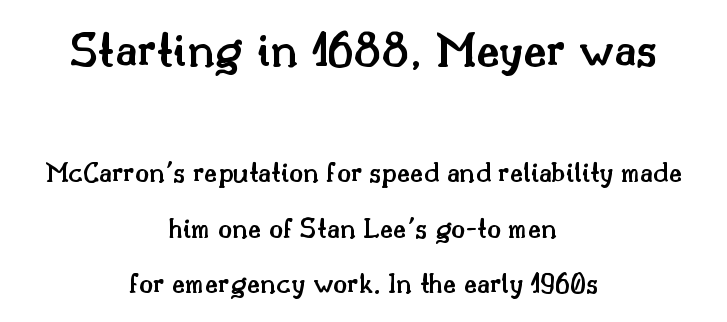
{"serif": "yes", "italic": "no", "bold": "semi", "weight": "semibold", "width": "normal", "stroke_contrast": "medium", "x_height": "small", "monospaced": "no", "underline": "no", "align": "center", "line_spacing": "loose", "line_spacing_ratio": 1.91, "letter_spacing": "normal", "letter_spacing_em": 0.0, "larger_block": "first", "size_ratio": 1.72, "glyph_px": 50}
